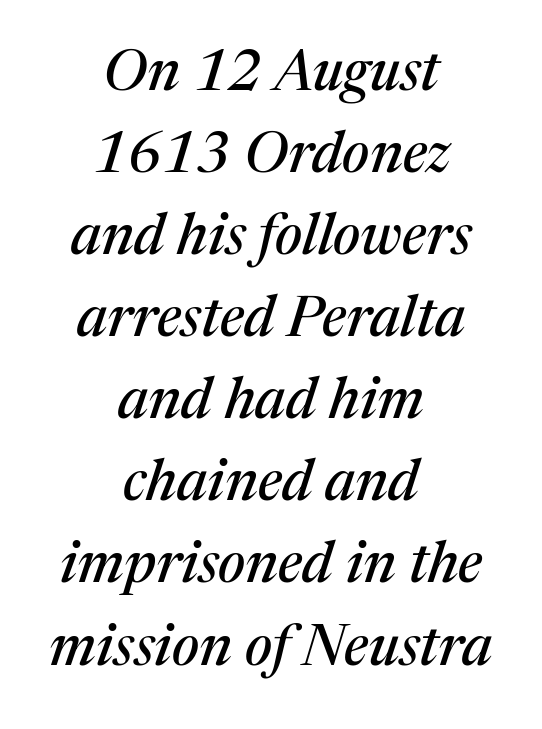
{"serif": "yes", "italic": "yes", "lean": "right", "slant_degrees": 17, "width": "normal", "stroke_contrast": "medium", "x_height": "medium", "monospaced": "no", "underline": "no", "align": "center", "line_spacing": "normal", "line_spacing_ratio": 1.44, "letter_spacing": "normal", "letter_spacing_em": 0.0, "glyph_px": 57}
